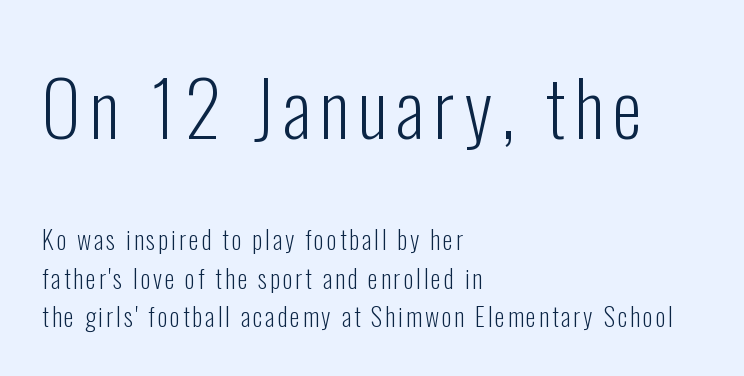
Letters rest on an invisible, unmarked baseline. Rendered with straight, roman letterforms. Is this a heavy cut? Hardly; it is regular or lighter. In terms of leading, this rendering sits right in the middle. Which of the two is more prominent by size? The first, at the top. Typographically, this falls in the sans-serif category.
